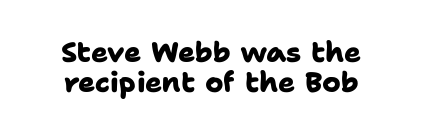
Q: Is the text bold? A: Yes.
Q: Is the typeface a serif or a sans-serif typeface? A: Sans-serif.
Q: Is the text underlined? A: No.
Q: How is the paragraph aligned? A: Centered.
Q: Is the spacing between letters normal or unusually wide? A: Normal.
Q: Is the spacing between lines tight, normal or loose? A: Tight.
Q: Width (condensed, normal, or wide)? A: Normal.
Q: Stroke contrast? A: Low.
Q: x-height? A: Medium.
Q: Monospaced? A: No.
